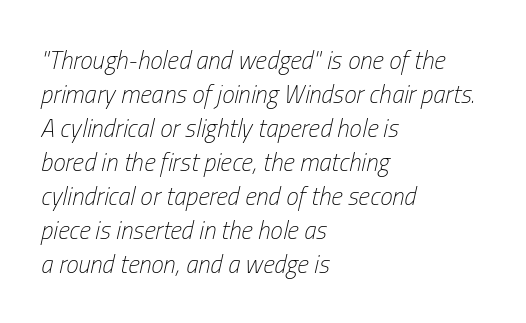
{"italic": "yes", "lean": "right", "slant_degrees": 13, "bold": "no", "underline": "no", "align": "left", "line_spacing": "normal", "line_spacing_ratio": 1.36, "letter_spacing": "normal", "letter_spacing_em": 0.0, "glyph_px": 25}
